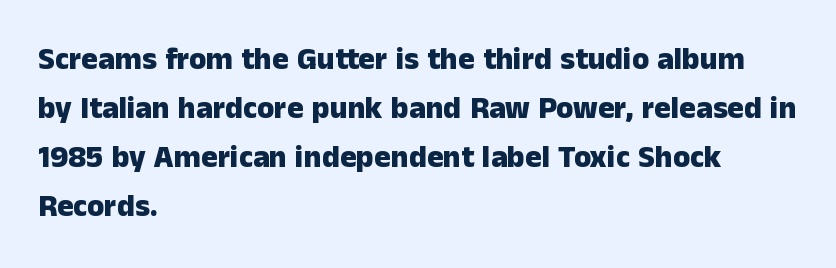
Caption: standard tracking, unaltered. You could not count columns in this text — the font is proportionally spaced. Glance below the letters and you will spot only blank space. Interline gaps are of average width in this sample. This rendering employs a face without finishing strokes, i.e., a sans-serif.
